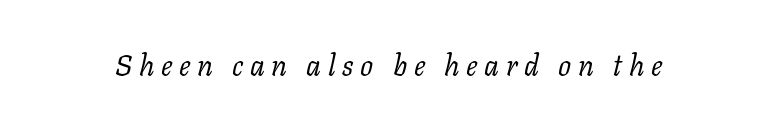
Q: Is the text bold? A: No.
Q: Is the text italic (slanted)? A: Yes, it leans right by about 11 degrees.
Q: Is the typeface a serif or a sans-serif typeface? A: Serif.
Q: Is the text underlined? A: No.
Q: Is the spacing between letters normal or unusually wide? A: Unusually wide.
Q: Width (condensed, normal, or wide)? A: Normal.
Q: Stroke contrast? A: Low.
Q: x-height? A: Medium.
Q: Monospaced? A: No.
